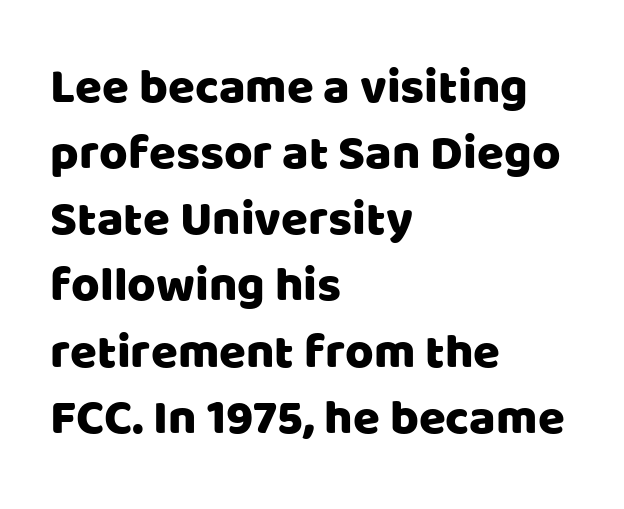
{"serif": "no", "italic": "no", "width": "normal", "stroke_contrast": "low", "x_height": "large", "monospaced": "no", "underline": "no", "align": "left", "line_spacing": "normal", "line_spacing_ratio": 1.35, "letter_spacing": "normal", "letter_spacing_em": 0.0, "glyph_px": 49}
